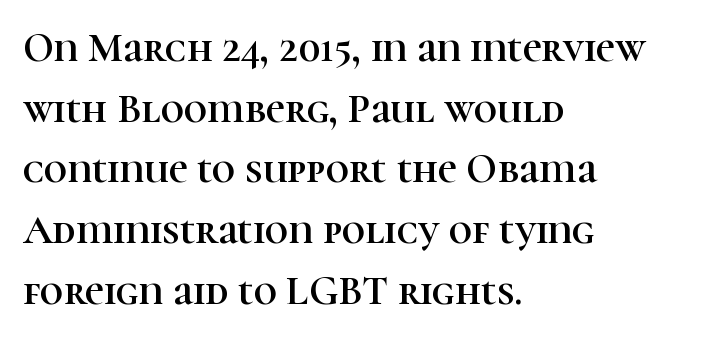
No italicization has been applied; the sample stays upright. Letter spacing: default. Here the designer chose a conventional face with non-uniform glyph widths. Regarding leading, the lines here are spaced in the standard way. Underlining? Definitely not there. Layout note: lines flush left.
